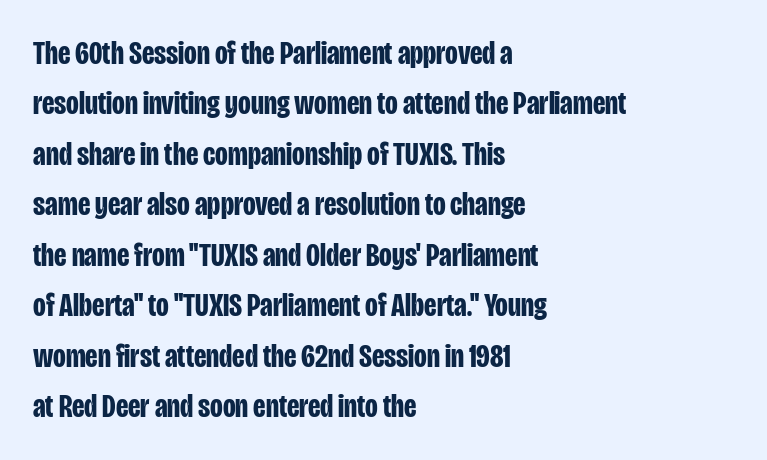
Thick stems and heavy bowls — unmistakably bold. In terms of letterspacing, this is plain default setting. You could not count columns in this text — the font is proportionally spaced. Honestly, the row spacing looks completely unremarkable. The type sits square on the baseline with zero lean.
